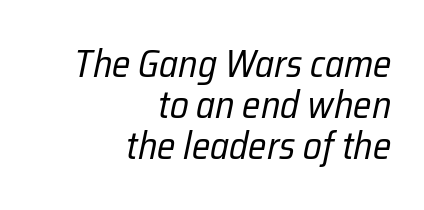
Honestly, the letter spacing is just normal — you wouldn't notice it. The line-height multiplier appears low, near solid setting. An italicized treatment has been applied to the whole sample. Is the stroke heavy? The answer is a plain regular-or-lighter. Unmarked baselines from the first word to the last. Proportional: the letters do not fall into vertical columns.
